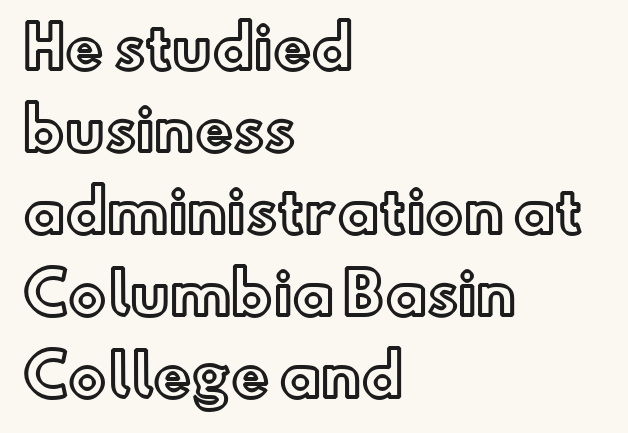
The designer left line spacing at the default. Tracking value appears to be zero — textbook default spacing. Unlike italic type, these characters show no tilt at all. Spacing verdict: proportional, widths tailored to each character.
